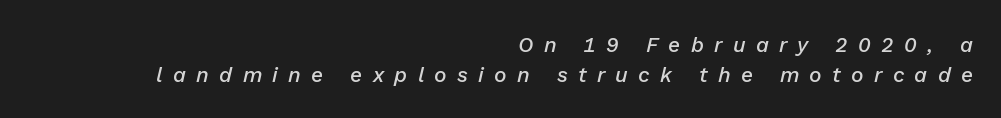
{"italic": "yes", "lean": "right", "slant_degrees": 13, "bold": "semi", "underline": "no", "align": "right", "line_spacing": "normal", "line_spacing_ratio": 1.42, "letter_spacing": "wide", "letter_spacing_em": 0.49, "glyph_px": 21}
